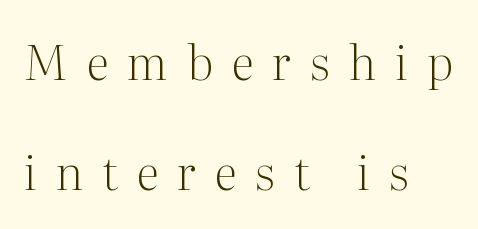
Horizontal alignment here is leftward, the default for most running prose. The typography opts for an upright posture over an oblique one. The text was rendered using a seriffed face with decorative stroke endings. Varying glyph widths throughout — classic text-font behaviour. Has an underline been added? It has not.
